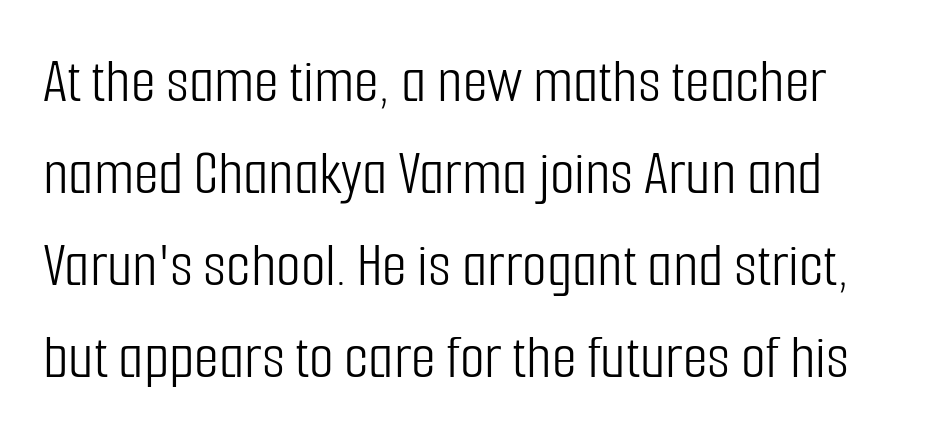
{"serif": "no", "italic": "no", "bold": "no", "weight": "light", "width": "condensed", "stroke_contrast": "low", "x_height": "medium", "monospaced": "no", "underline": "no", "line_spacing": "normal", "line_spacing_ratio": 1.44, "letter_spacing": "normal", "letter_spacing_em": 0.0, "glyph_px": 64}
